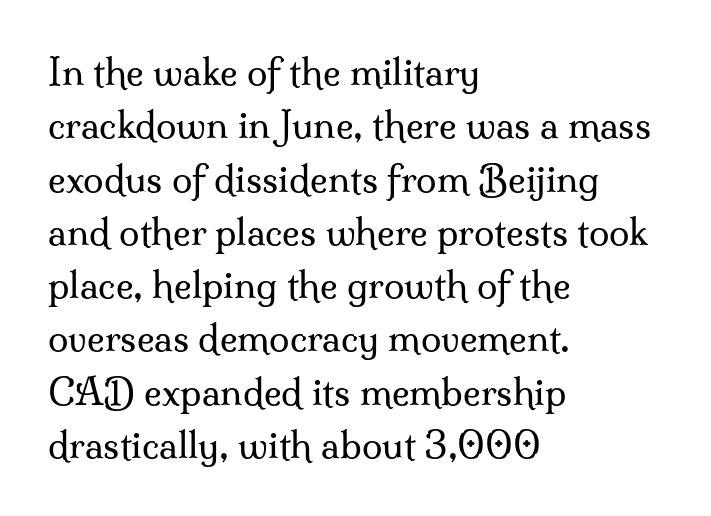
You could not count columns in this text — the font is proportionally spaced. Inter-character spacing is left at the font's built-in metrics. Decoration check: the copy has no underline. Examine the stroke ends and you'll spot serifs. Does the leading feel generous? No, just average. These glyphs show unthickened strokes, regular width or finer.
